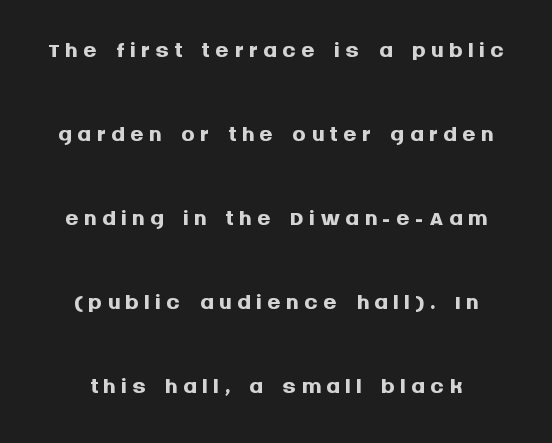
The image shows 34 px semibold sans-serif type, upright; set centered, loose line spacing (2.47x), not underlined; medium stroke contrast and a large x-height.
